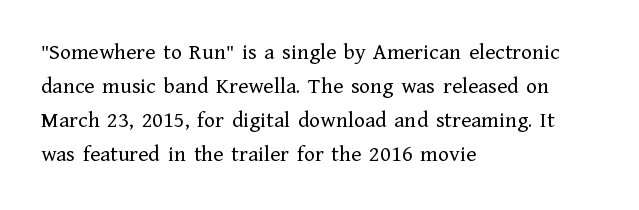
Q: Is the text bold? A: No.
Q: Is the text italic (slanted)? A: No, it is upright.
Q: Is the text underlined? A: No.
Q: How is the paragraph aligned? A: Left-aligned.
Q: Is the spacing between letters normal or unusually wide? A: Normal.
Q: Is the spacing between lines tight, normal or loose? A: Normal.
